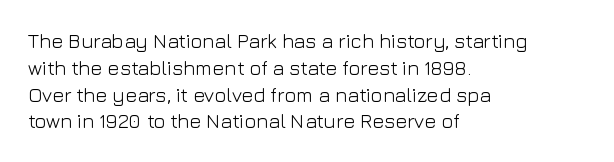
Q: Is the text bold? A: No.
Q: Is the text italic (slanted)? A: No, it is upright.
Q: Is the text underlined? A: No.
Q: How is the paragraph aligned? A: Left-aligned.
Q: Is the spacing between letters normal or unusually wide? A: Normal.
Q: Is the spacing between lines tight, normal or loose? A: Normal.
